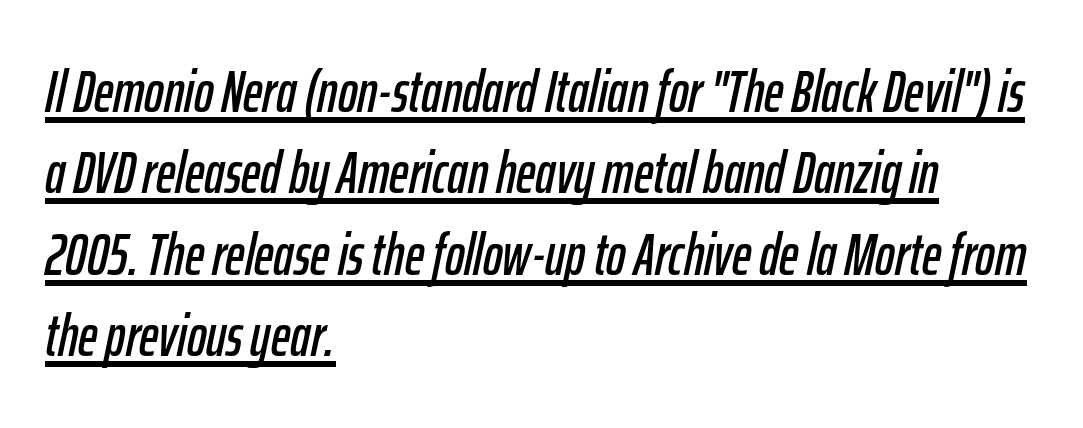
The image shows 59 px condensed type, italic (leaning right); set left-aligned, normal line spacing (1.38x), normal letter spacing, underlined; low stroke contrast and a medium x-height.
